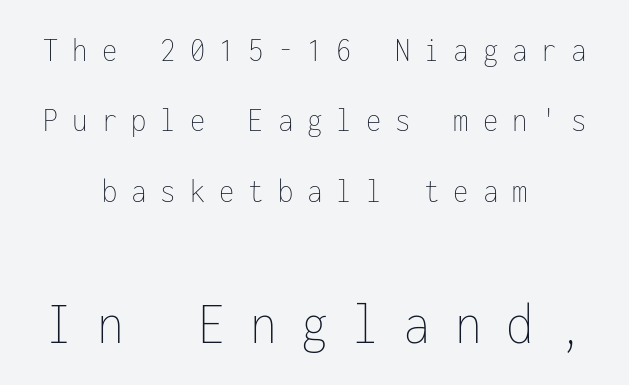
Is the letter spacing exaggerated? Yes — the characters are pushed far apart. The rag falls on both sides of this text block equally. The passage shown is not bold in any degree. The passage shown begins with its smaller block and ends with its larger one. Spacing verdict: monospaced, one width for all characters.
